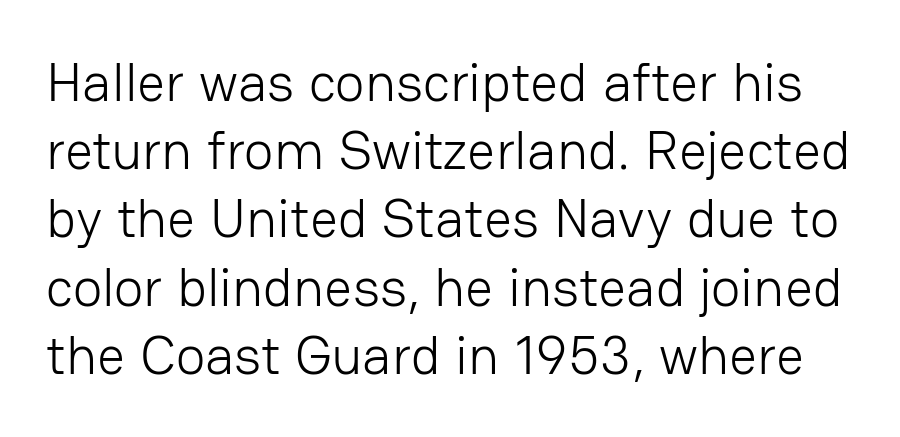
The image shows 55 px light sans-serif type, upright; set line spacing 1.24x, normal letter spacing, not underlined; low stroke contrast and a medium x-height.
